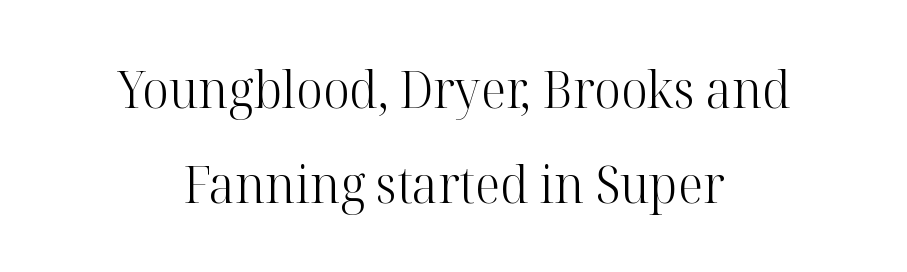
{"serif": "yes", "italic": "no", "bold": "no", "weight": "light", "width": "normal", "stroke_contrast": "high", "x_height": "medium", "monospaced": "no", "underline": "no", "align": "center", "line_spacing_ratio": 1.83, "letter_spacing": "normal", "letter_spacing_em": 0.0, "glyph_px": 52}
